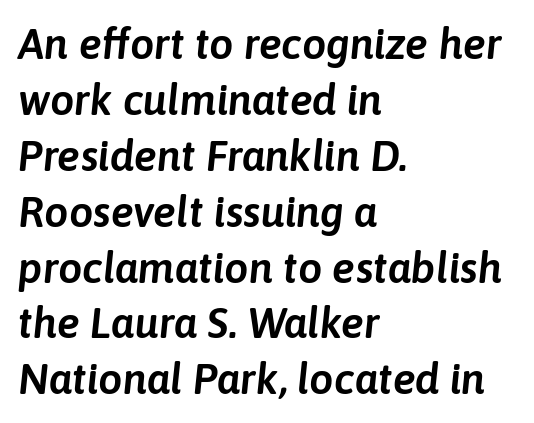
Q: Is the text italic (slanted)? A: Yes, it leans right by about 6 degrees.
Q: Is the text underlined? A: No.
Q: How is the paragraph aligned? A: Left-aligned.
Q: Is the spacing between letters normal or unusually wide? A: Normal.
Q: Is the spacing between lines tight, normal or loose? A: Normal.
Q: Width (condensed, normal, or wide)? A: Normal.
Q: Stroke contrast? A: Low.
Q: x-height? A: Medium.
Q: Monospaced? A: No.
